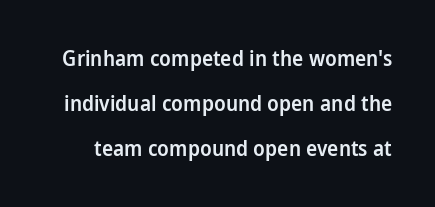
Q: Is the text bold? A: Semi-bold.
Q: Is the text italic (slanted)? A: No, it is upright.
Q: Is the text underlined? A: No.
Q: Is the spacing between letters normal or unusually wide? A: Normal.
Q: Is the spacing between lines tight, normal or loose? A: Loose.
